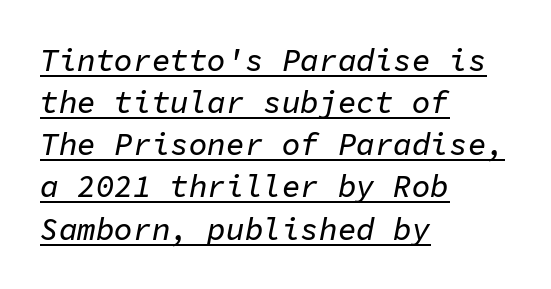
Note the uniform advance width — an 'i' takes as much space as an 'm'. A typesetter would mark this as italic. In terms of letterspacing, this is plain default setting. Underlined type. Evenly set lines give the paragraph a standard silhouette. Typeset ragged right — the left edge is the straight one.
